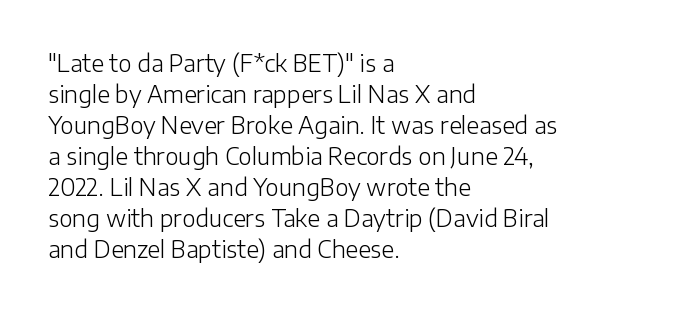
Q: Is the text bold? A: No.
Q: Is the text italic (slanted)? A: No, it is upright.
Q: Is the text underlined? A: No.
Q: How is the paragraph aligned? A: Left-aligned.
Q: Is the spacing between letters normal or unusually wide? A: Normal.
Q: Is the spacing between lines tight, normal or loose? A: Normal.
